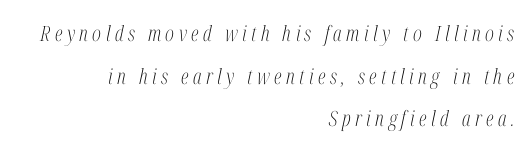
The image shows 21 px text type, italic (leaning right); set right-aligned, loose line spacing (2.03x), unusually wide letter spacing (+0.21 em), not underlined.
